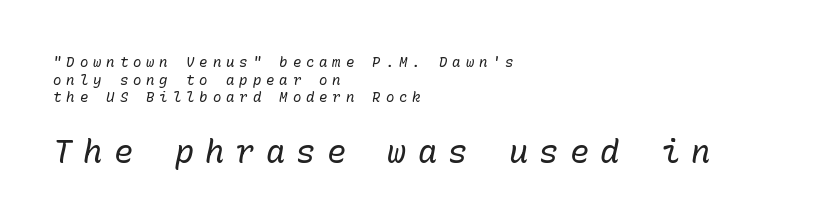
{"italic": "yes", "lean": "right", "slant_degrees": 10, "bold": "no", "weight": "regular", "width": "normal", "stroke_contrast": "low", "x_height": "medium", "monospaced": "yes", "underline": "no", "align": "left", "line_spacing": "normal", "line_spacing_ratio": 1.26, "letter_spacing": "wide", "letter_spacing_em": 0.35, "larger_block": "second", "size_ratio": 2.29, "glyph_px": 32}
